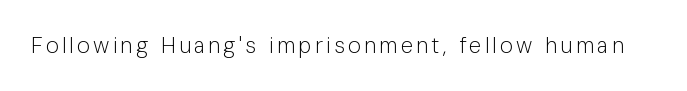
{"italic": "no", "bold": "no", "underline": "no", "glyph_px": 22}
